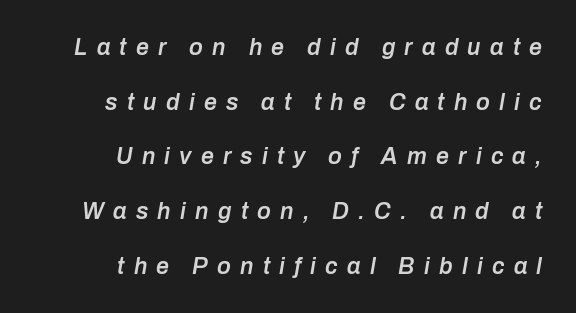
A great deal of white space separates one row of letters from the next. The rendering applies a slant to the glyphs. The letterforms stand isolated, each surrounded by extra space. Teacher's note: observe the even right margin — that is flush-right alignment.
